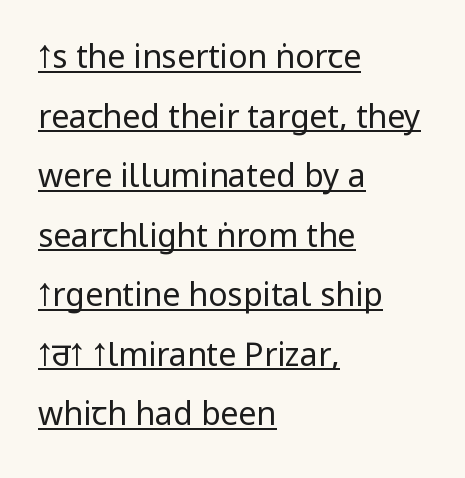
Q: Is the text bold? A: No.
Q: Is the text italic (slanted)? A: No, it is upright.
Q: Is the typeface a serif or a sans-serif typeface? A: Sans-serif.
Q: Is the text underlined? A: Yes.
Q: How is the paragraph aligned? A: Left-aligned.
Q: Is the spacing between letters normal or unusually wide? A: Normal.
Q: Width (condensed, normal, or wide)? A: Condensed.
Q: Stroke contrast? A: Low.
Q: x-height? A: Large.
Q: Monospaced? A: No.
